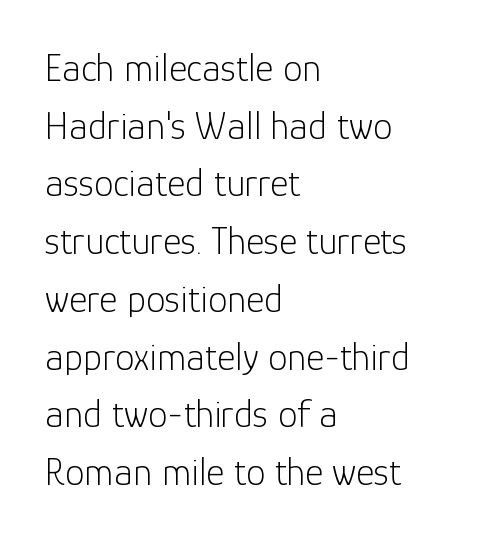
The image shows 39 px light sans-serif type, upright; set left-aligned, normal line spacing (1.48x), normal letter spacing, not underlined; low stroke contrast and a medium x-height.
